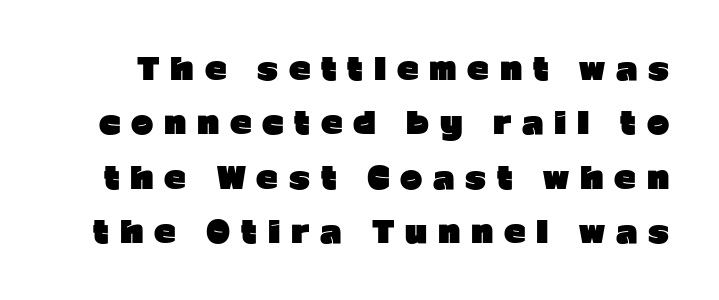
The image shows 30 px heavy sans-serif type, upright; set line spacing 1.81x, unusually wide letter spacing (+0.36 em), not underlined; low stroke contrast and a medium x-height.
